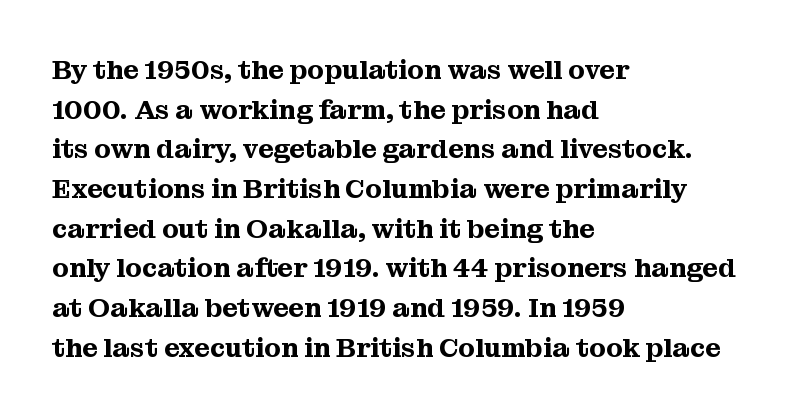
{"italic": "no", "underline": "no", "align": "left", "line_spacing": "normal", "line_spacing_ratio": 1.47, "letter_spacing": "normal", "letter_spacing_em": 0.0, "glyph_px": 27}
